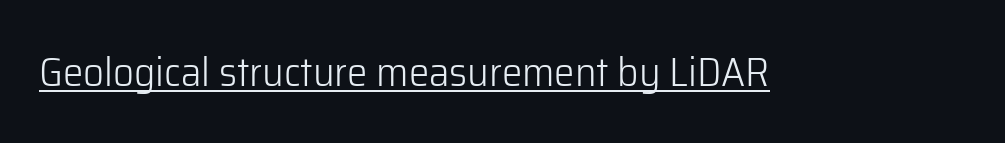
Q: Is the text bold? A: No.
Q: Is the text italic (slanted)? A: No, it is upright.
Q: Is the typeface a serif or a sans-serif typeface? A: Sans-serif.
Q: Is the text underlined? A: Yes.
Q: Is the spacing between letters normal or unusually wide? A: Normal.
Q: Width (condensed, normal, or wide)? A: Normal.
Q: Stroke contrast? A: Low.
Q: x-height? A: Medium.
Q: Monospaced? A: No.
